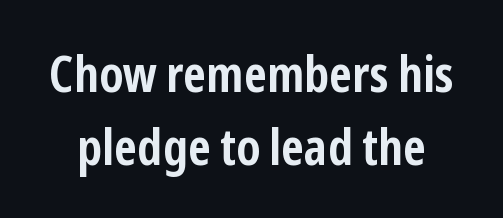
The letters carry no serifs — their stems end cleanly without finishing strokes. The line texture is even and compact thanks to regular tracking. Check the space under the baseline: it is left empty. The font is running at its bold setting. Regarding leading, the lines here are spaced in the standard way. Rendered with straight, roman letterforms.
